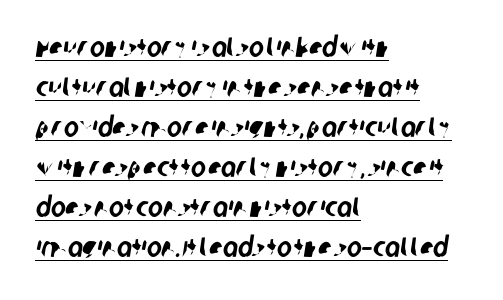
The image shows 28 px condensed sans-serif type; set left-aligned, normal line spacing (1.43x), normal letter spacing, underlined; low stroke contrast and a large x-height.
